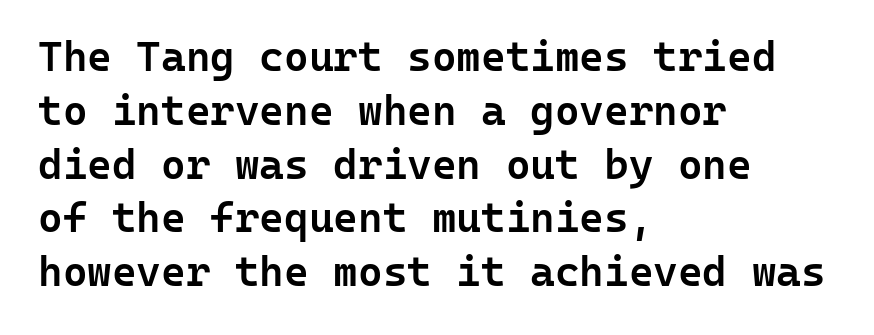
Notice the strokes are somewhat thickened but not fully heavy: this is a semibold. Vertically, the passage feels balanced, rows spaced as you'd expect. Note: no serifs on the glyphs. Nobody drew a line under any word here. Reading down the block, your eye returns to a fixed left position each line. Is this a fixed-width face? Yes — each glyph sits in an identical cell.
